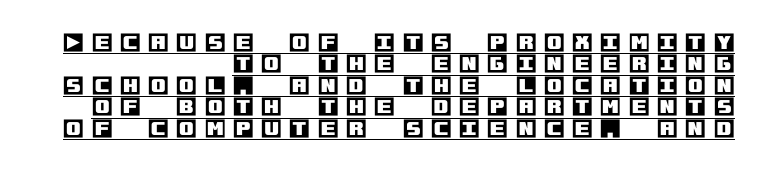
{"italic": "no", "underline": "yes", "align": "right", "line_spacing": "tight", "line_spacing_ratio": 1.02, "letter_spacing": "wide", "letter_spacing_em": 0.37, "glyph_px": 21}
